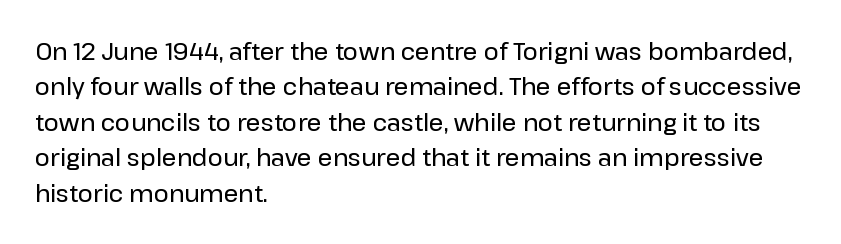
{"italic": "no", "underline": "no", "align": "left", "line_spacing": "normal", "line_spacing_ratio": 1.54, "letter_spacing": "normal", "letter_spacing_em": 0.0, "glyph_px": 23}
